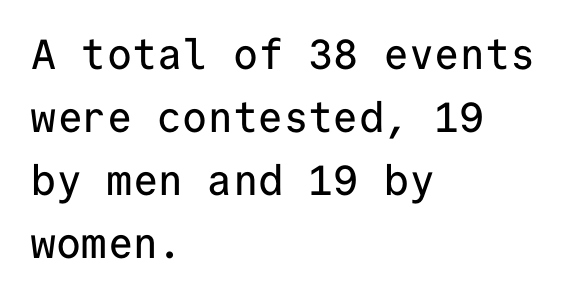
{"serif": "no", "italic": "no", "width": "normal", "stroke_contrast": "low", "x_height": "medium", "monospaced": "yes", "underline": "no", "align": "left", "line_spacing": "normal", "line_spacing_ratio": 1.5, "letter_spacing": "normal", "letter_spacing_em": 0.0, "glyph_px": 42}
